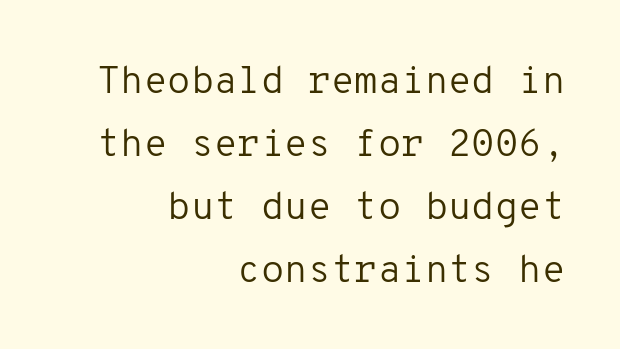
The image shows 38 px regular-weight sans-serif type, upright, monospaced; set right-aligned, normal line spacing (1.66x), normal letter spacing, not underlined; low stroke contrast and a medium x-height.
